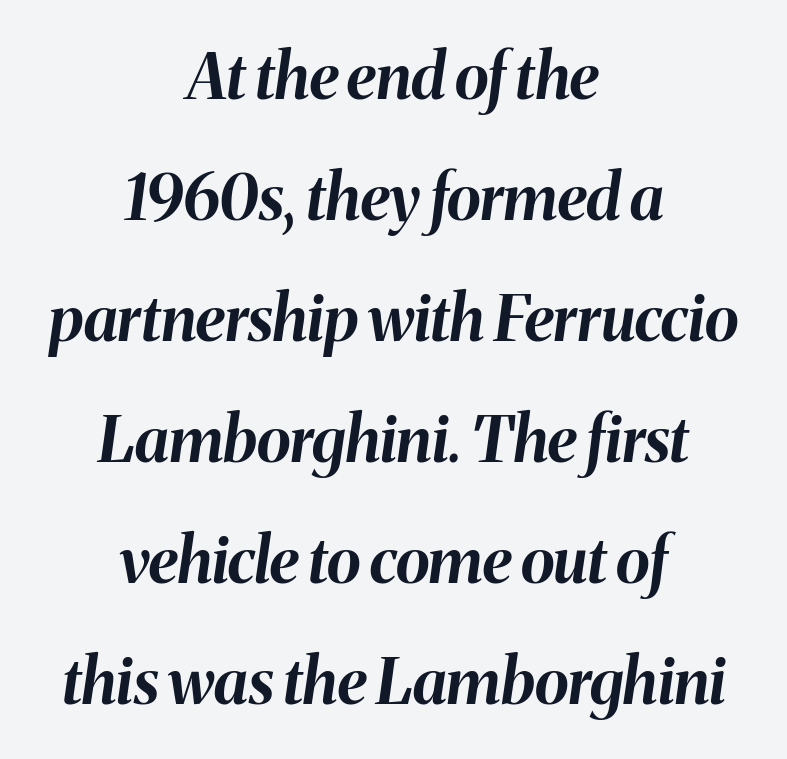
Inter-character spacing is left at the font's built-in metrics. Underlining? Definitely not there. Character widths vary here, with narrow letters taking less room than wide ones. Notice the wide empty band between every row — that's loose leading. A full-strength bold gives these letters their thick strokes. The passage shown leans; its letterforms are oblique.
